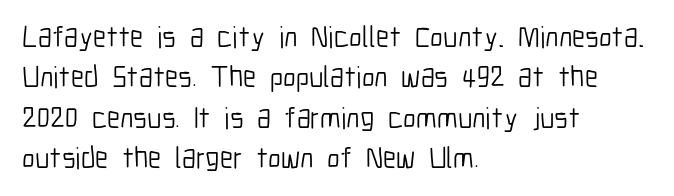
The image shows 30 px light, condensed sans-serif type, upright; set left-aligned, normal line spacing (1.35x), normal letter spacing, not underlined; low stroke contrast and a medium x-height.
